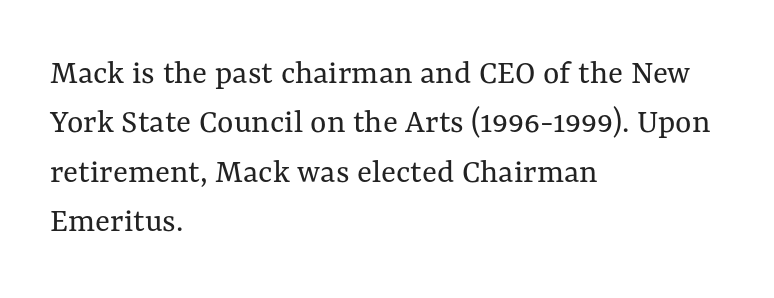
Default kerning and tracking; the words read as compact shapes. No word sits above an underline. The face used here is proportionally spaced, like ordinary book or web type. Leading: standard. Ink coverage per letter is moderate at most.
